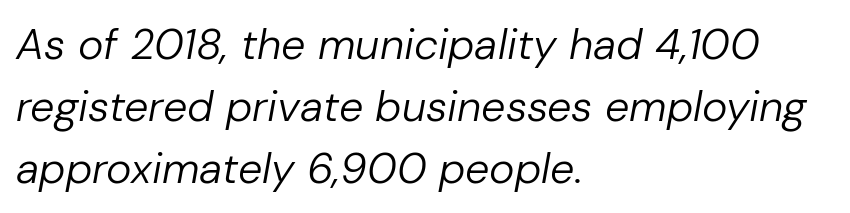
The space directly below the letters is spotless. These lines stack with their left ends in a neat column. The tracking reads as untouched default to a designer's eye. Compared with typical paragraphs, the rows here are spaced about the same. Stems and bowls with no extra thickness — not bold.
